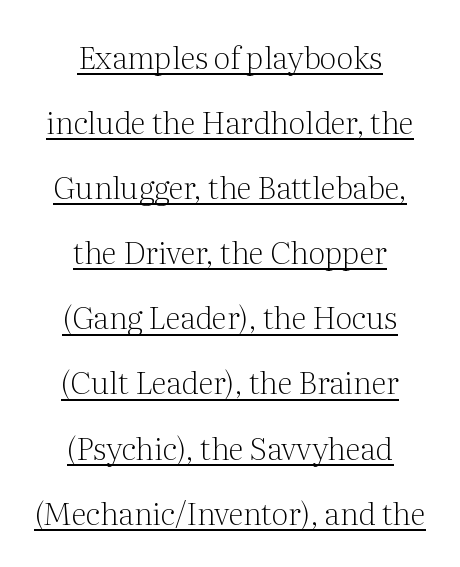
{"serif": "yes", "italic": "no", "bold": "no", "weight": "light", "width": "normal", "stroke_contrast": "medium", "x_height": "medium", "monospaced": "no", "underline": "yes", "align": "center", "line_spacing": "loose", "line_spacing_ratio": 2.1, "letter_spacing": "normal", "letter_spacing_em": 0.0, "glyph_px": 31}
